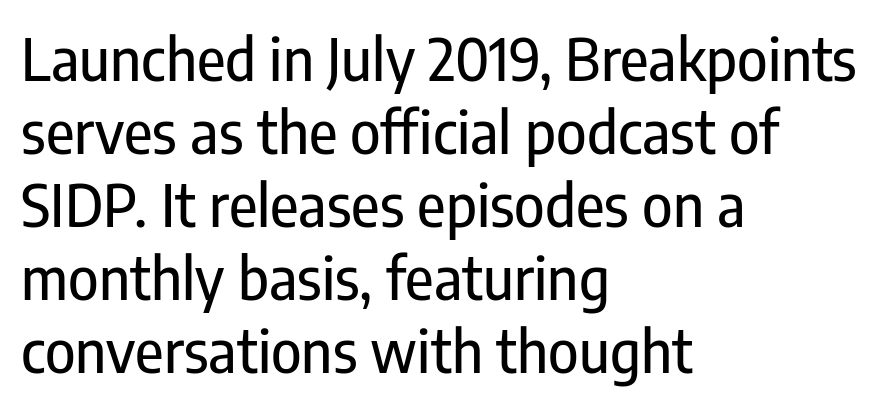
In terms of posture, this sample is upright. The face used here is proportionally spaced, like ordinary book or web type. A sans-serif font was chosen for this passage. Short and long lines alike share a common starting point at left. Is the letter spacing exaggerated? No — it looks like the ordinary default. Students, observe: this is what conventionally led text looks like.
